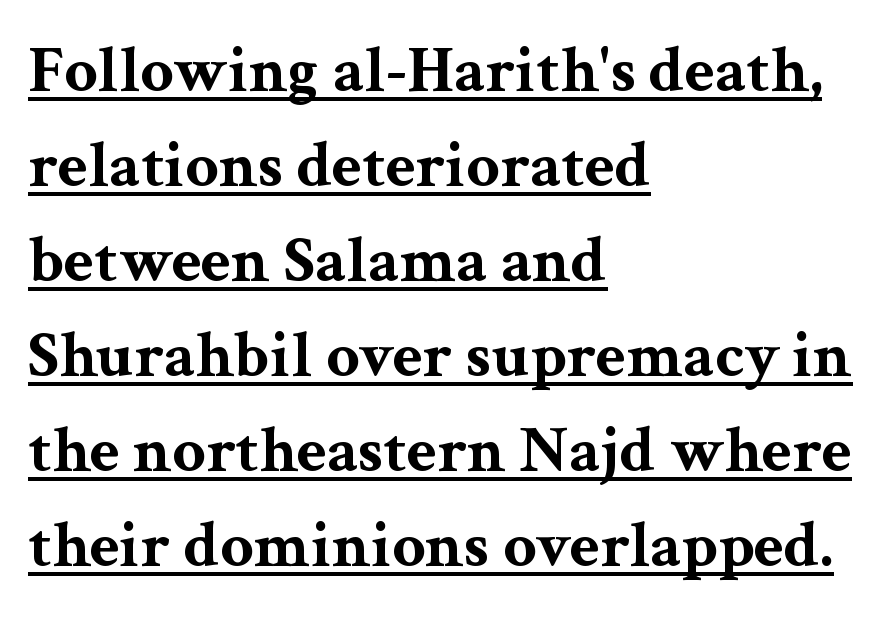
Q: Is the text bold? A: Yes.
Q: Is the text italic (slanted)? A: No, it is upright.
Q: Is the typeface a serif or a sans-serif typeface? A: Serif.
Q: Is the text underlined? A: Yes.
Q: How is the paragraph aligned? A: Left-aligned.
Q: Is the spacing between letters normal or unusually wide? A: Normal.
Q: Is the spacing between lines tight, normal or loose? A: Normal.
Q: Width (condensed, normal, or wide)? A: Wide.
Q: Stroke contrast? A: Medium.
Q: x-height? A: Medium.
Q: Monospaced? A: No.
